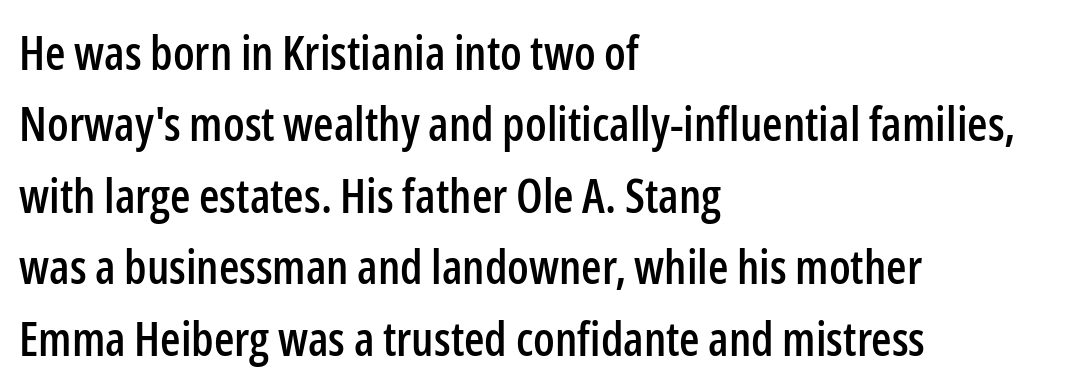
Vertically, the passage feels balanced, rows spaced as you'd expect. This sample uses a sans-serif face. No word sits above an underline. This rendering uses left alignment, leaving the right contour irregular. Proportional: the letters do not fall into vertical columns. Letter spacing: default.
